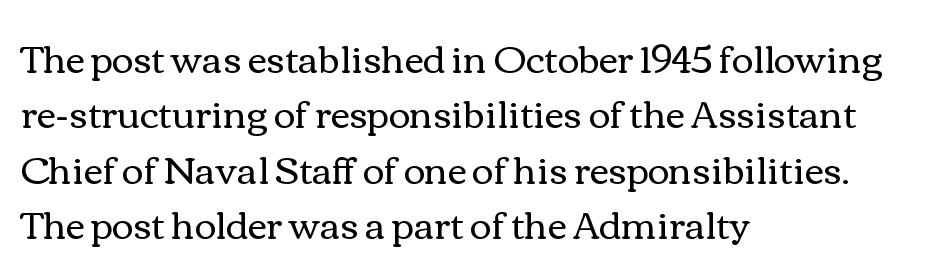
The image shows 37 px regular-weight, wide type, upright; set left-aligned, normal line spacing (1.5x), normal letter spacing, not underlined; medium stroke contrast and a medium x-height.
